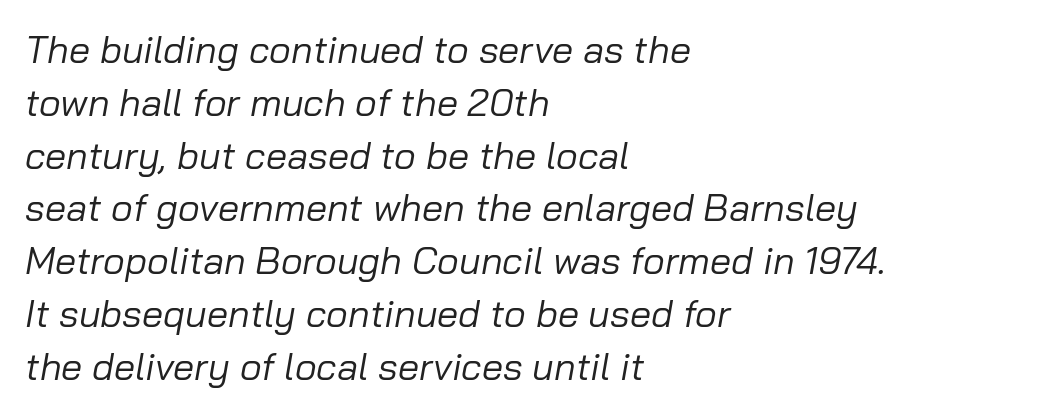
The image shows 38 px regular-weight type, italic (leaning right); set left-aligned, normal line spacing (1.39x), normal letter spacing, not underlined; low stroke contrast and a medium x-height.
